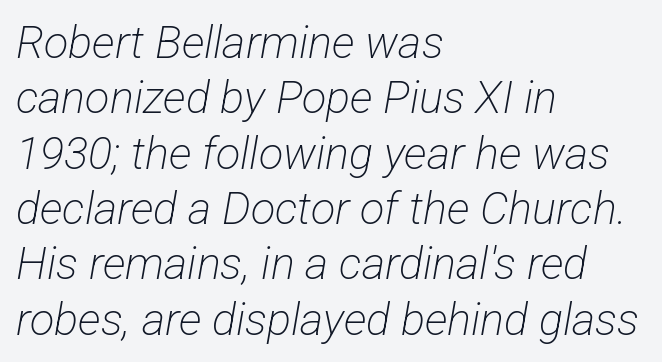
{"serif": "no", "bold": "no", "weight": "light", "width": "condensed", "stroke_contrast": "low", "x_height": "medium", "monospaced": "no", "underline": "no", "align": "left", "line_spacing_ratio": 1.23, "letter_spacing": "normal", "letter_spacing_em": 0.0, "glyph_px": 45}
